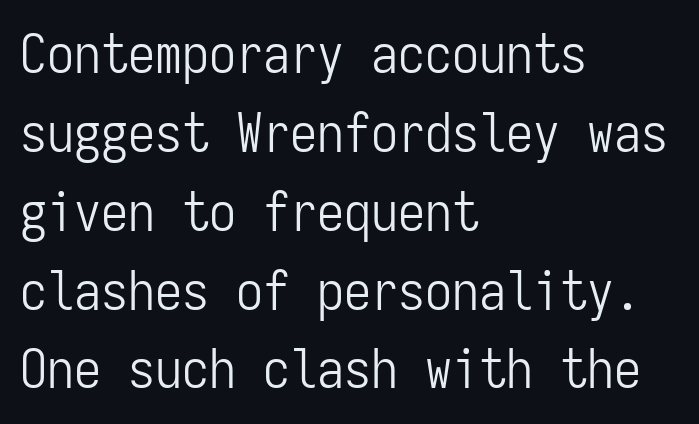
Notice how the stems are strictly vertical — no italics here. Is this a fixed-width face? Yes — each glyph sits in an identical cell. These glyphs show unthickened strokes, regular width or finer. Words float on clear page, feet unadorned.
